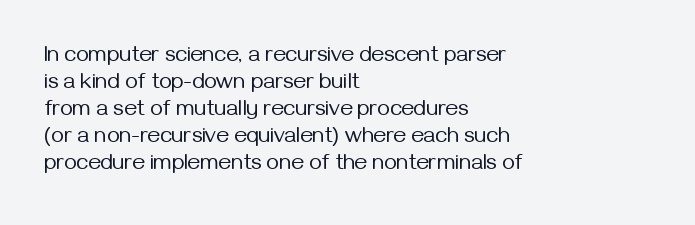
The image shows 22 px text type, upright; set left-aligned, line spacing 1.23x, normal letter spacing, not underlined.
